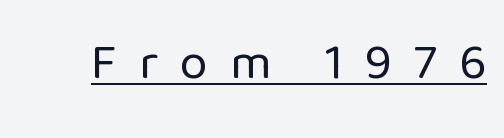
The characters display no serif detailing; their extremities are plain. These characters rest on top of a visible drawn line. Ordinary non-slanted type is in use. Proportional: the letters do not fall into vertical columns.
